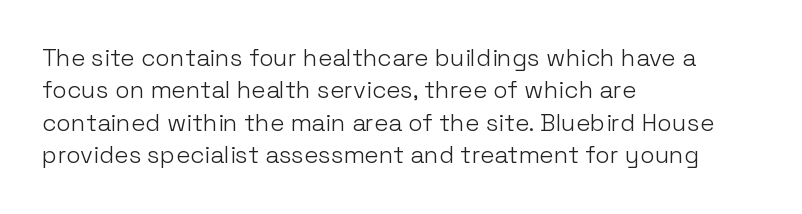
The typesetter chose a ragged-right arrangement here. In terms of letterspacing, this is plain default setting. Descenders hang freely into open space. A typesetter would call this leading conventional body-copy spacing. Stems and bowls with no extra thickness — not bold.
